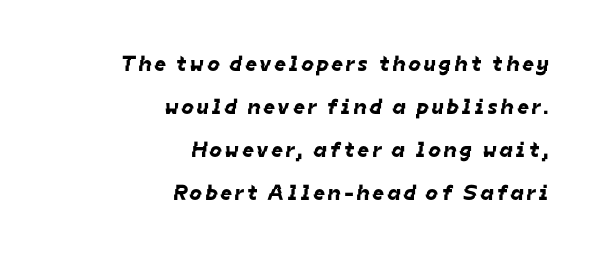
Descender tails drop into unmarked territory. One glance says open: line gaps are wider than usual. Line ends are locked; line starts wander.
